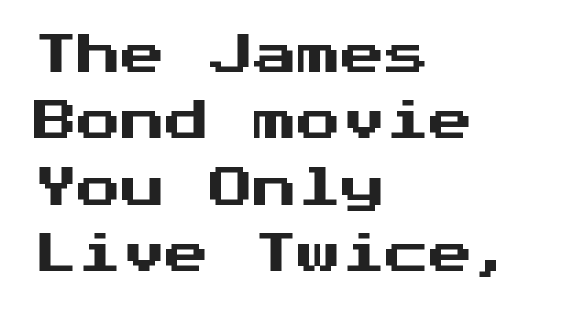
The image shows 44 px sans-serif type, upright; set left-aligned, normal line spacing (1.51x), normal letter spacing, not underlined; medium stroke contrast and a medium x-height.
